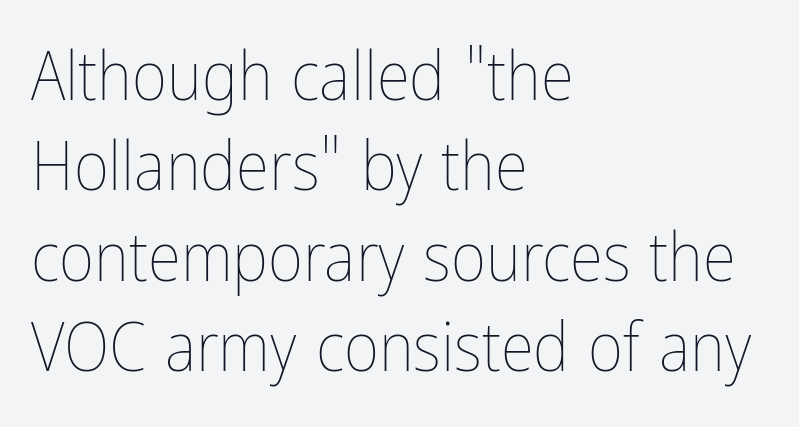
No extra tracking has been applied to these lines. In terms of posture, this sample is upright. The font sits on the lighter half of the weight spectrum, regular included. Notice how the passage keeps a crisp vertical edge on the left only. This sample has the flowing, uneven cadence of proportional lettering. What's the leading like? Ordinary, nothing unusual.
